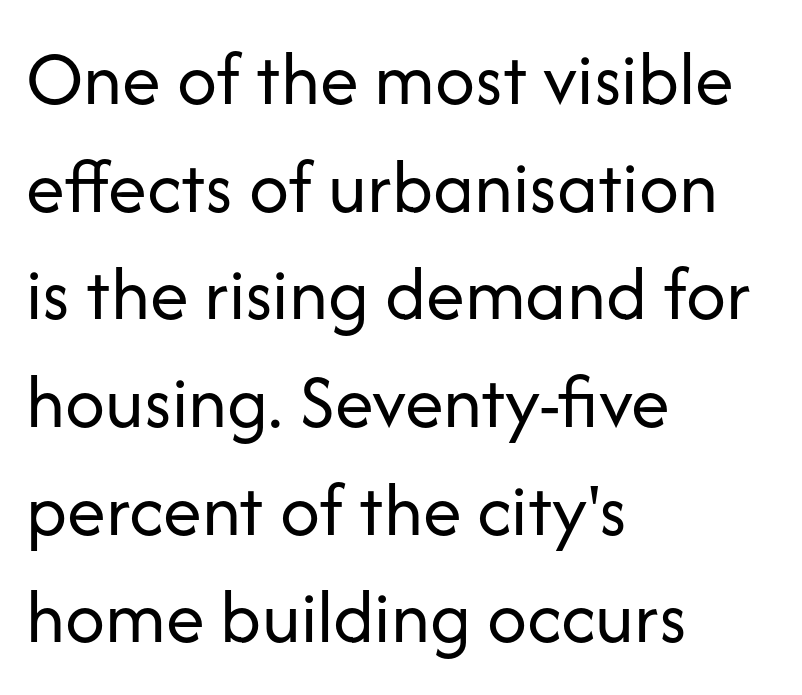
The image shows 78 px regular-weight sans-serif type, upright; set left-aligned, normal line spacing (1.38x), normal letter spacing, not underlined; low stroke contrast and a medium x-height.
